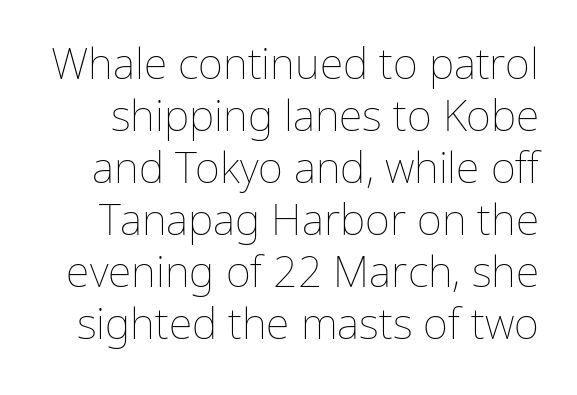
Q: Is the text bold? A: No.
Q: Is the text italic (slanted)? A: No, it is upright.
Q: Is the text underlined? A: No.
Q: Is the spacing between letters normal or unusually wide? A: Normal.
Q: Width (condensed, normal, or wide)? A: Normal.
Q: Stroke contrast? A: Low.
Q: x-height? A: Medium.
Q: Monospaced? A: No.
